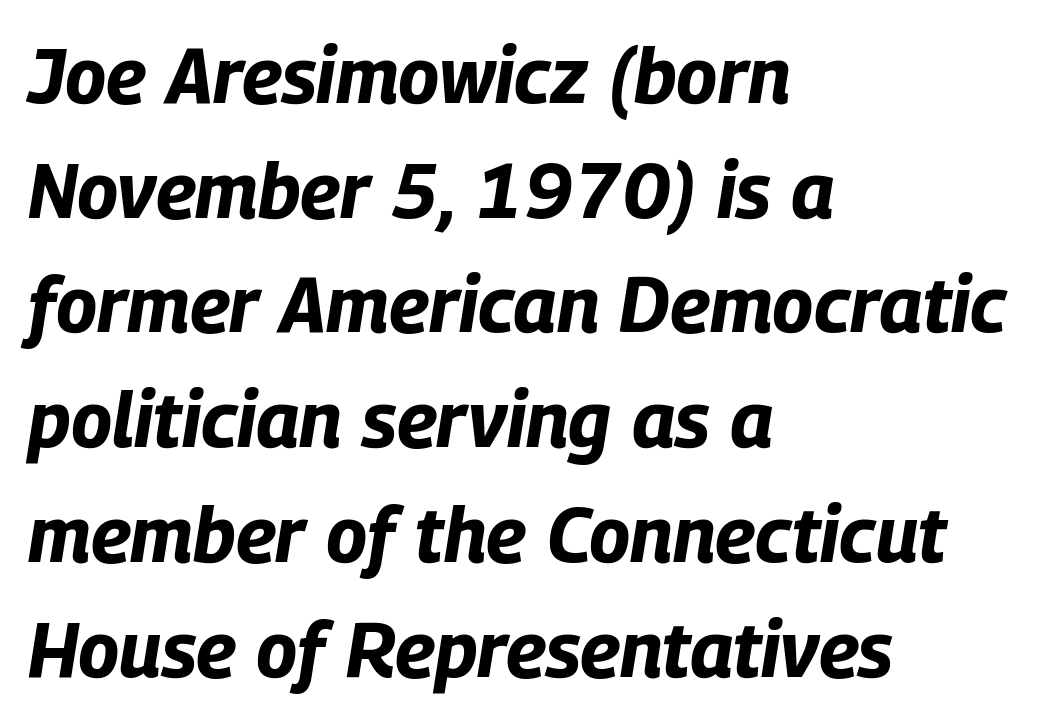
Q: Is the text bold? A: Yes.
Q: Is the text italic (slanted)? A: Yes, it leans right by about 9 degrees.
Q: Is the text underlined? A: No.
Q: How is the paragraph aligned? A: Left-aligned.
Q: Is the spacing between letters normal or unusually wide? A: Normal.
Q: Is the spacing between lines tight, normal or loose? A: Normal.
Q: Width (condensed, normal, or wide)? A: Condensed.
Q: Stroke contrast? A: Low.
Q: x-height? A: Large.
Q: Monospaced? A: No.
